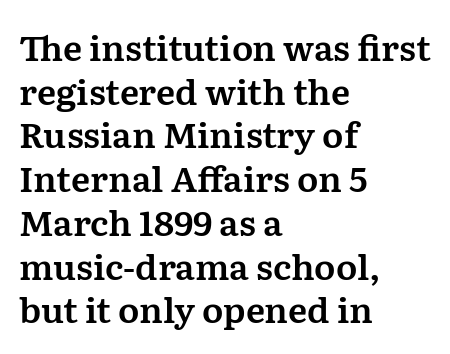
In terms of letterspacing, this is plain default setting. Spacing verdict: proportional, widths tailored to each character. Unmarked baselines from the first word to the last. Is this a sans? No — the strokes have serifs.
